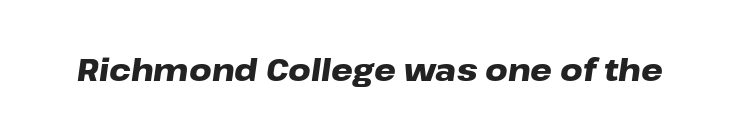
The text carries the slant typical of an italic or oblique font. The space directly below the letters is spotless. You could not count columns in this text — the font is proportionally spaced. Compared with an ordinary text face, these strokes are far heavier — a full bold.
